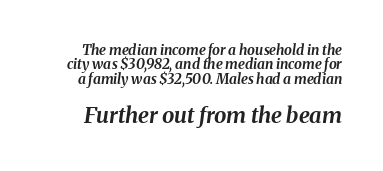
Check under the words: just untouched page. Notice how thick the strokes are: this is what a full bold looks like. Look at the tracking — it's just the regular setting, nothing added. Looking at the ascenders, they clearly lean.
